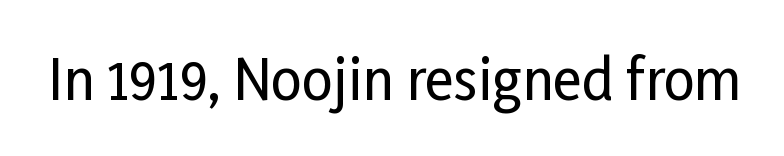
This sample uses a sans-serif face. Compared with typical body copy, the letter spacing here is the same. Spacing verdict: proportional, widths tailored to each character. When letters stand straight like this, we call the style roman or upright. Rule under the text: the space is simply empty.
